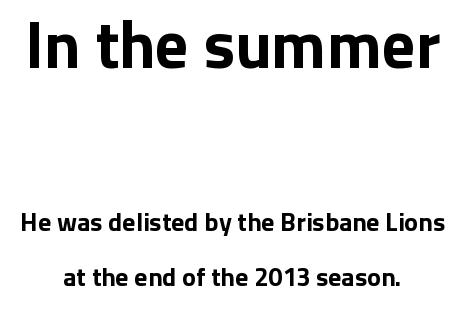
The image shows 66 px bold sans-serif type, upright; set centered, loose line spacing (2.11x), normal letter spacing, not underlined; the first (top) block is 2.54x larger; low stroke contrast and a medium x-height.
